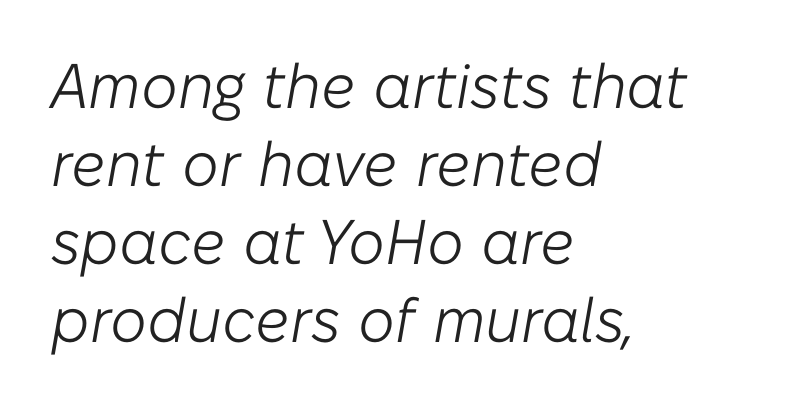
Q: Is the text bold? A: No.
Q: Is the text italic (slanted)? A: Yes, it leans right by about 10 degrees.
Q: Is the text underlined? A: No.
Q: How is the paragraph aligned? A: Left-aligned.
Q: Is the spacing between letters normal or unusually wide? A: Normal.
Q: Width (condensed, normal, or wide)? A: Normal.
Q: Stroke contrast? A: Low.
Q: x-height? A: Medium.
Q: Monospaced? A: No.
